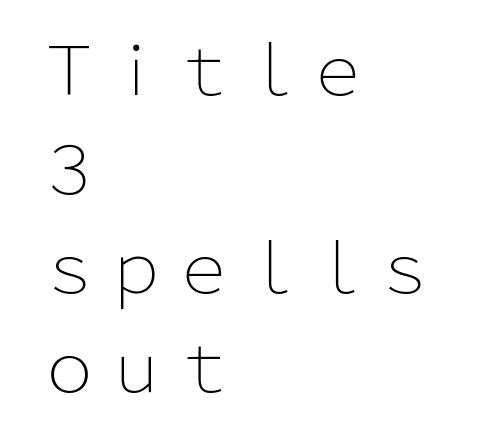
Q: Is the text bold? A: No.
Q: Is the text italic (slanted)? A: No, it is upright.
Q: Is the typeface a serif or a sans-serif typeface? A: Sans-serif.
Q: Is the text underlined? A: No.
Q: How is the paragraph aligned? A: Left-aligned.
Q: Is the spacing between letters normal or unusually wide? A: Normal.
Q: Is the spacing between lines tight, normal or loose? A: Normal.
Q: Width (condensed, normal, or wide)? A: Normal.
Q: Stroke contrast? A: Low.
Q: x-height? A: Medium.
Q: Monospaced? A: No.
